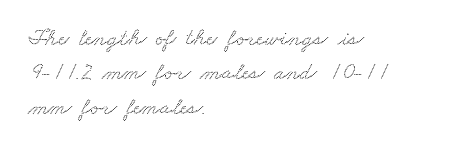
{"underline": "no", "align": "left", "line_spacing": "normal", "line_spacing_ratio": 1.43, "letter_spacing": "normal", "letter_spacing_em": 0.0, "glyph_px": 24}
